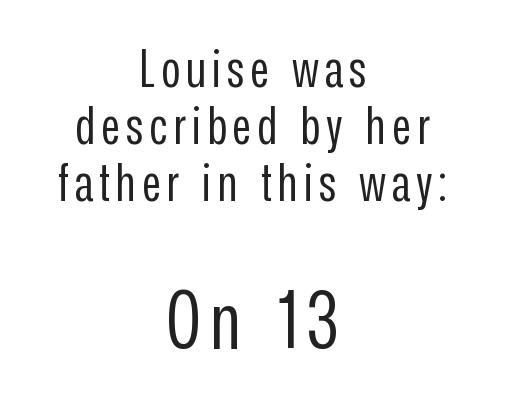
Q: Is the text bold? A: No.
Q: Is the text italic (slanted)? A: No, it is upright.
Q: Is the typeface a serif or a sans-serif typeface? A: Sans-serif.
Q: Is the text underlined? A: No.
Q: How is the paragraph aligned? A: Centered.
Q: Is the spacing between lines tight, normal or loose? A: Tight.
Q: Which block of text is set in a larger size, the first (top) or the second (bottom)? A: The second (bottom) one.
Q: Width (condensed, normal, or wide)? A: Condensed.
Q: Stroke contrast? A: Low.
Q: x-height? A: Medium.
Q: Monospaced? A: No.
